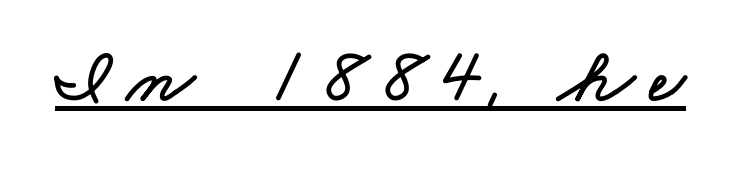
The image shows 78 px wide type; set unusually wide letter spacing (+0.2 em), underlined; low stroke contrast and a small x-height.
